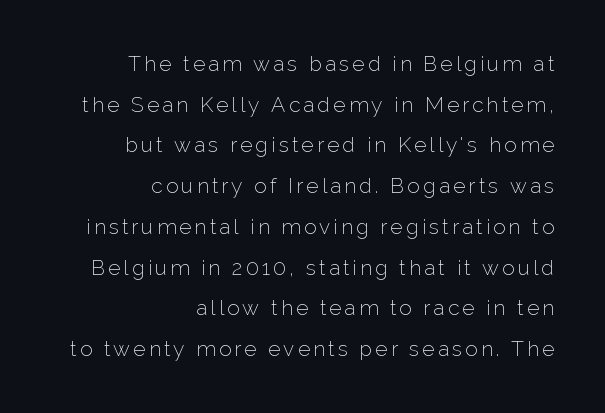
The image shows 21 px text type, upright; set right-aligned, loose line spacing (1.94x), not underlined.
